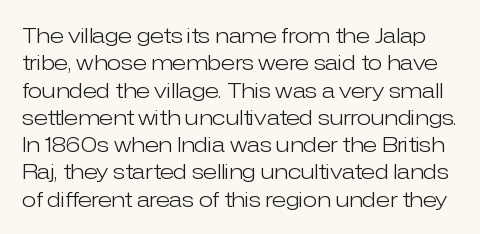
Q: Is the text bold? A: No.
Q: Is the text italic (slanted)? A: No, it is upright.
Q: Is the text underlined? A: No.
Q: Is the spacing between letters normal or unusually wide? A: Normal.
Q: Is the spacing between lines tight, normal or loose? A: Normal.
